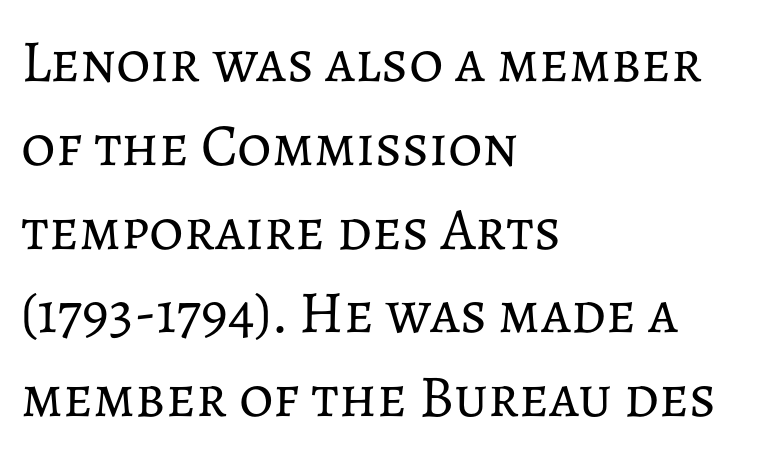
Underlining? Definitely not there. Compared with typical body copy, the letter spacing here is the same. Do the letters lean? They stand straight. The passage shown is typed in a proportional face where columns would drift.
